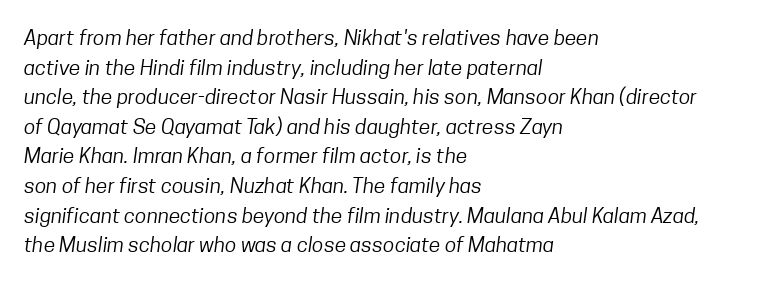
The image shows 21 px text type; set left-aligned, normal line spacing (1.41x), normal letter spacing, not underlined.
